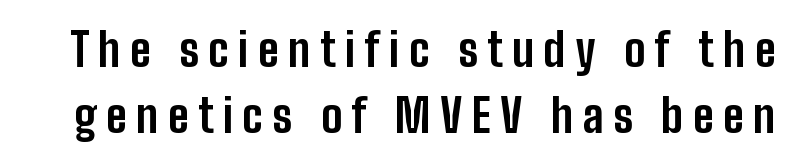
Summary of weight: heavy, a full bold. Letters rest on an invisible, unmarked baseline. The horizontal fit of the characters is loose and conspicuously gappy. The letters advance in unequal steps, a hallmark of proportional type. Is there much room between lines? A standard amount, neither cramped nor airy.
